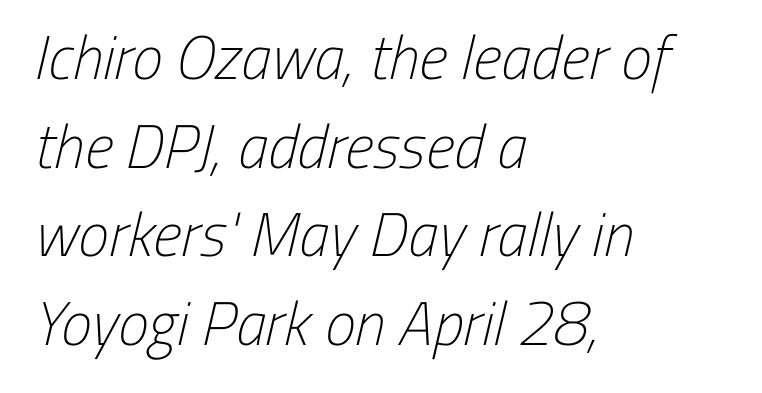
Q: Is the text bold? A: No.
Q: Is the typeface a serif or a sans-serif typeface? A: Sans-serif.
Q: Is the text underlined? A: No.
Q: How is the paragraph aligned? A: Left-aligned.
Q: Is the spacing between letters normal or unusually wide? A: Normal.
Q: Is the spacing between lines tight, normal or loose? A: Normal.
Q: Width (condensed, normal, or wide)? A: Condensed.
Q: Stroke contrast? A: Low.
Q: x-height? A: Medium.
Q: Monospaced? A: No.
